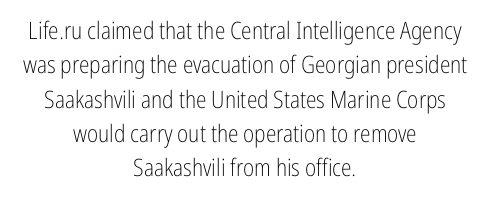
The image shows 24 px text type, upright; set centered, normal line spacing (1.43x), normal letter spacing, not underlined.
